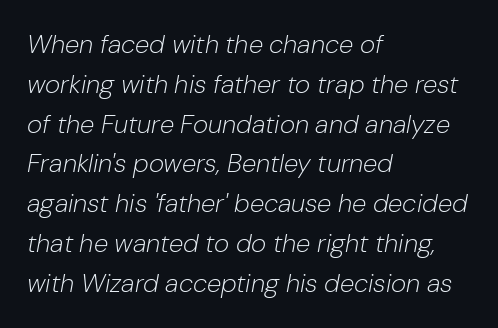
Normally led — the rows are evenly, conventionally spaced. The rendering anchors every line to the left-hand side. Characters follow at the spacing the type designer built in. An italicized treatment has been applied to the whole sample. Letters have the restrained weight of plain body copy at most.
